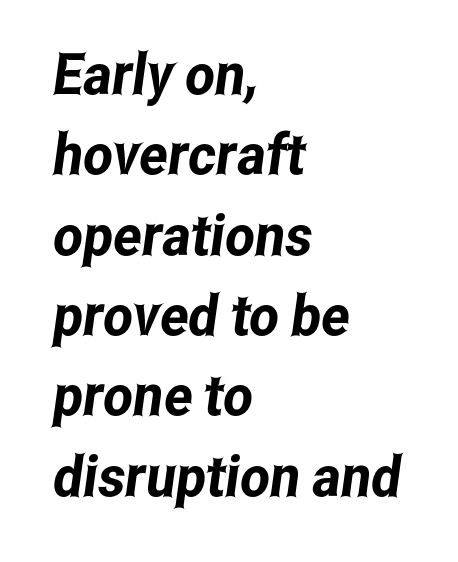
{"serif": "no", "width": "condensed", "stroke_contrast": "low", "x_height": "medium", "monospaced": "no", "underline": "no", "align": "left", "line_spacing": "normal", "line_spacing_ratio": 1.41, "letter_spacing": "normal", "letter_spacing_em": 0.0, "glyph_px": 57}
